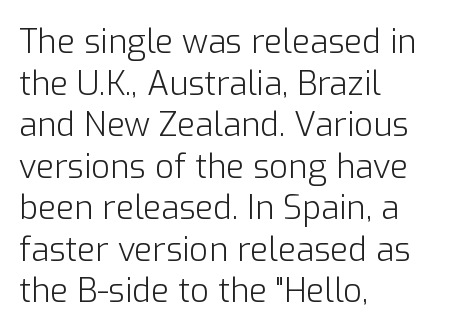
The image shows 33 px light sans-serif type, upright; set left-aligned, normal line spacing (1.26x), normal letter spacing, not underlined; low stroke contrast and a medium x-height.
